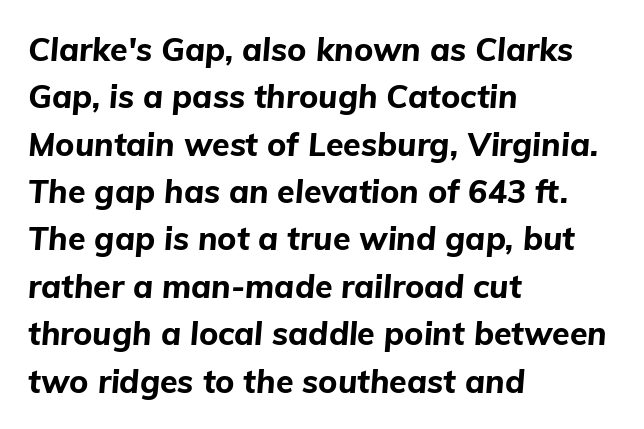
The image shows 32 px bold type, italic (leaning right); set left-aligned, normal line spacing (1.48x), normal letter spacing, not underlined; low stroke contrast and a medium x-height.
